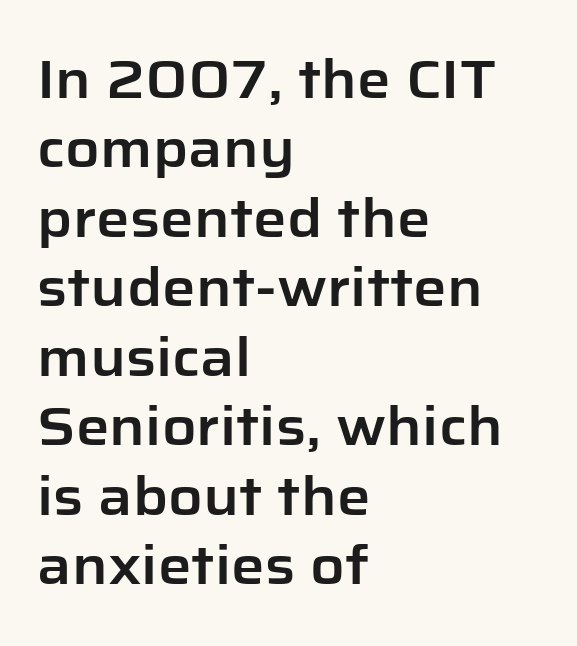
{"serif": "no", "italic": "no", "width": "normal", "stroke_contrast": "low", "x_height": "medium", "monospaced": "no", "underline": "no", "align": "left", "line_spacing": "normal", "line_spacing_ratio": 1.31, "letter_spacing": "normal", "letter_spacing_em": 0.0, "glyph_px": 53}
